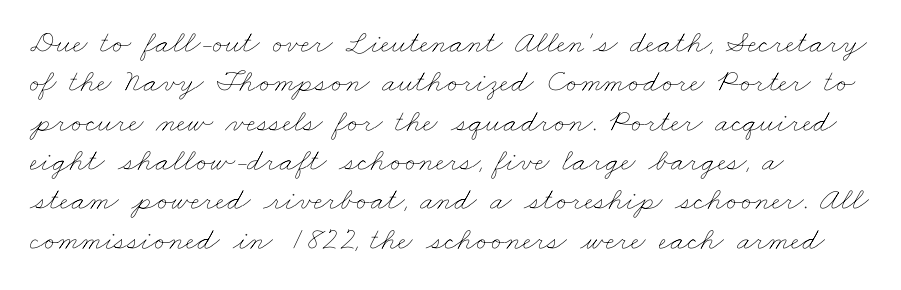
Each word holds together tightly as a unit, with standard inter-letter gaps. Teacher's note: observe the even left margin — that is flush-left alignment. No word sits above an underline. Varying glyph widths throughout — classic text-font behaviour. Compared with a typical body face, this is equally light or lighter still.
